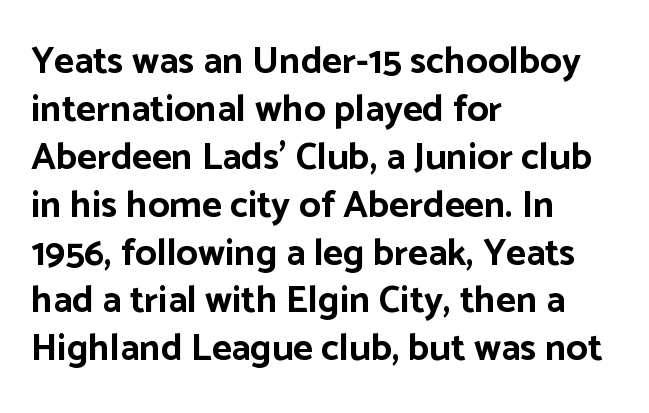
The image shows 38 px bold sans-serif type, upright; set left-aligned, normal line spacing (1.26x), normal letter spacing, not underlined; low stroke contrast and a medium x-height.
